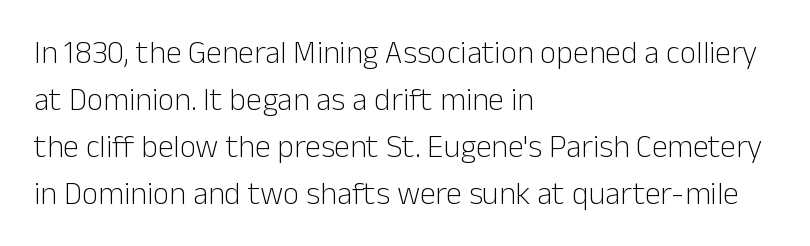
{"serif": "no", "italic": "no", "bold": "no", "weight": "light", "width": "normal", "stroke_contrast": "low", "x_height": "medium", "monospaced": "no", "underline": "no", "align": "left", "line_spacing": "normal", "line_spacing_ratio": 1.47, "letter_spacing": "normal", "letter_spacing_em": 0.0, "glyph_px": 32}
